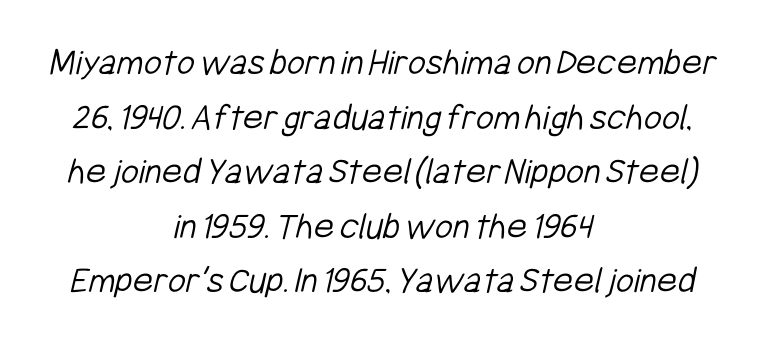
The passage shown has conventional tracking throughout. The glyphs are unaccompanied by any horizontal stroke below them. Reading down the column, the eye jumps a familiar distance to each next line. The characters are drawn with everyday or finer stroke widths. Nope, no serifs anywhere on these letters.
